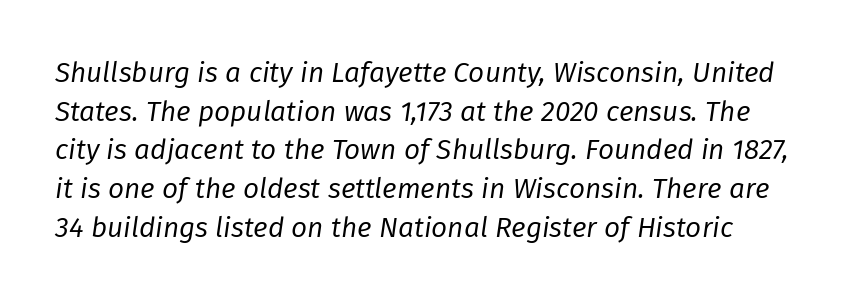
These lines sit exactly where default settings would place them. Tracking value appears to be zero — textbook default spacing. The strip under each line holds only bare page. Would a proofreader flag this as italicized? Yes. You could not count columns in this text — the font is proportionally spaced.
